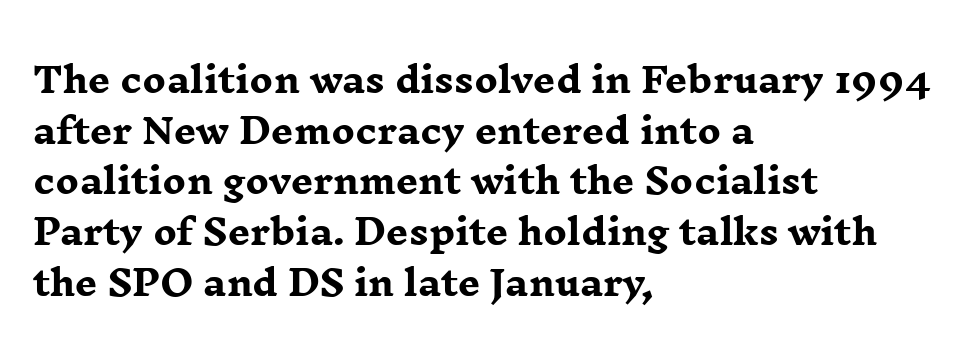
Horizontal alignment here is leftward, the default for most running prose. No italicization has been applied; the sample stays upright. How would I describe the line gaps? Plain and ordinary. Little horizontal feet cap the strokes, marking this as serif type.
